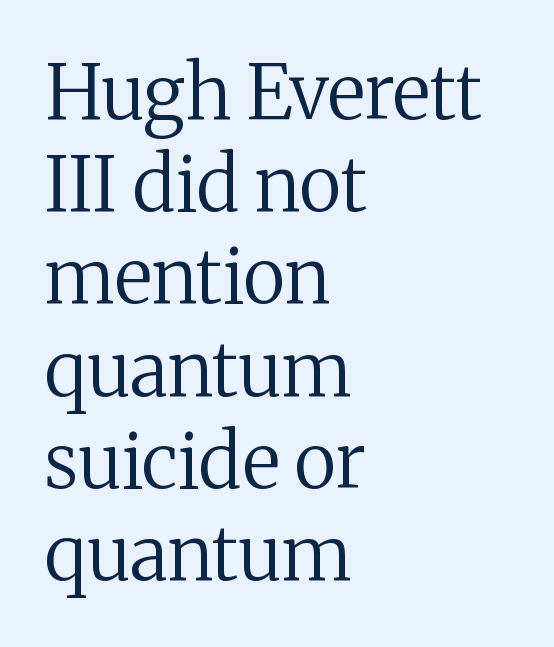
The image shows 75 px regular-weight serif type, upright; set left-aligned, line spacing 1.23x, normal letter spacing, not underlined; medium stroke contrast and a medium x-height.
